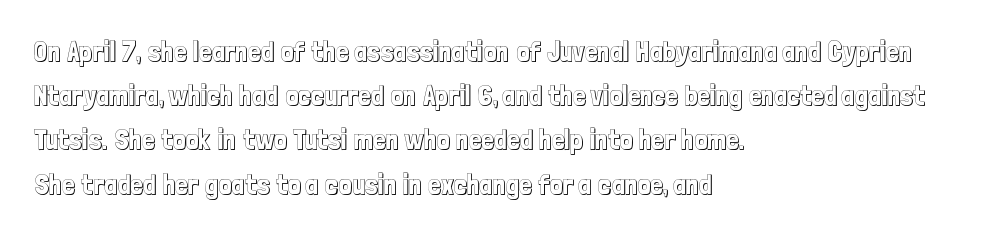
This rendering leaves character spacing at its baseline value. You can tell it's not italic because the verticals are truly vertical. Words float on clear page, feet unadorned. Leftover space on each line is placed entirely after the last word. Character widths vary here, with narrow letters taking less room than wide ones. Leading: standard.
